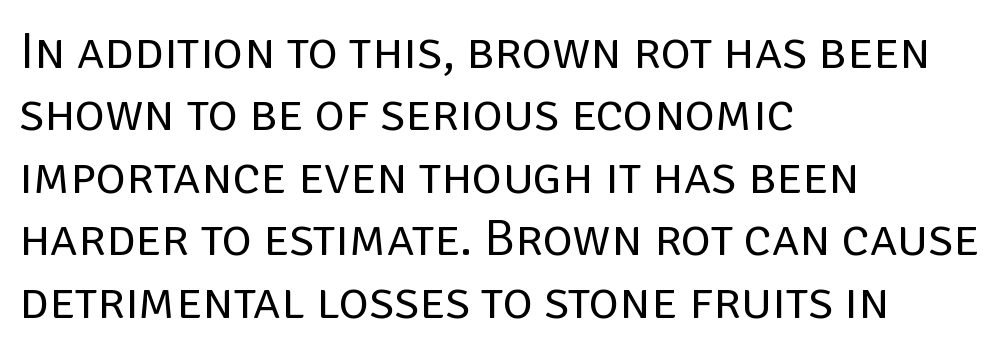
It's the straight-up-and-down kind of type. Layout note: lines flush left. Counters stay open thanks to moderate or lighter strokes. A typesetter would call this proportional, since set widths differ per character. Font category for this specimen: sans-serif. The tracking reads as untouched default to a designer's eye.
